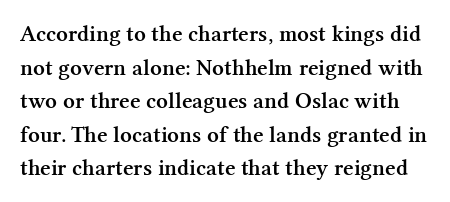
Q: Is the text bold? A: Semi-bold.
Q: Is the text italic (slanted)? A: No, it is upright.
Q: Is the text underlined? A: No.
Q: Is the spacing between letters normal or unusually wide? A: Normal.
Q: Is the spacing between lines tight, normal or loose? A: Normal.
